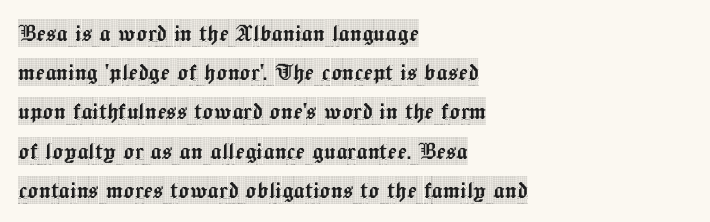
If you drew a ruler down the left edge, every line would touch it. Every stem runs plumb, perpendicular to the baseline. Spacing verdict: proportional, widths tailored to each character. The block of text has a typical density, with ordinary space between rows.
